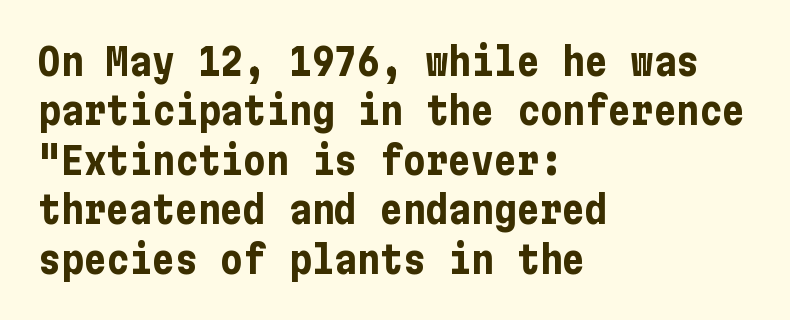
{"serif": "no", "italic": "no", "bold": "yes", "weight": "bold", "width": "condensed", "stroke_contrast": "low", "x_height": "medium", "underline": "no", "align": "left", "line_spacing": "normal", "line_spacing_ratio": 1.3, "letter_spacing": "normal", "letter_spacing_em": 0.0, "glyph_px": 38}
